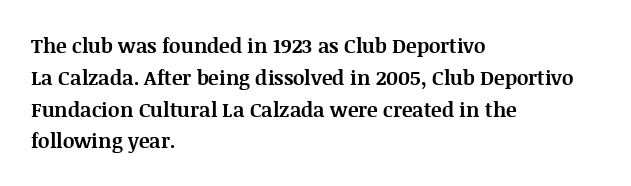
The image shows 20 px bold type, upright; set left-aligned, normal line spacing (1.59x), normal letter spacing, not underlined.
